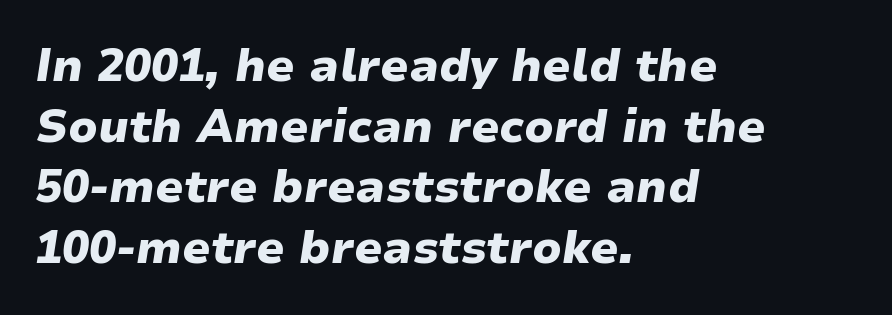
{"italic": "yes", "lean": "right", "slant_degrees": 9, "bold": "yes", "weight": "heavy", "width": "wide", "stroke_contrast": "low", "x_height": "medium", "monospaced": "no", "underline": "no", "align": "left", "line_spacing": "normal", "line_spacing_ratio": 1.35, "letter_spacing": "normal", "letter_spacing_em": 0.0, "glyph_px": 45}
